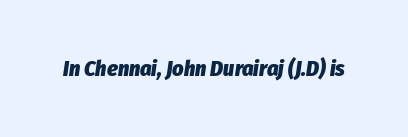
{"italic": "yes", "lean": "right", "slant_degrees": 8, "bold": "yes", "underline": "no", "letter_spacing": "normal", "letter_spacing_em": 0.0, "glyph_px": 22}
